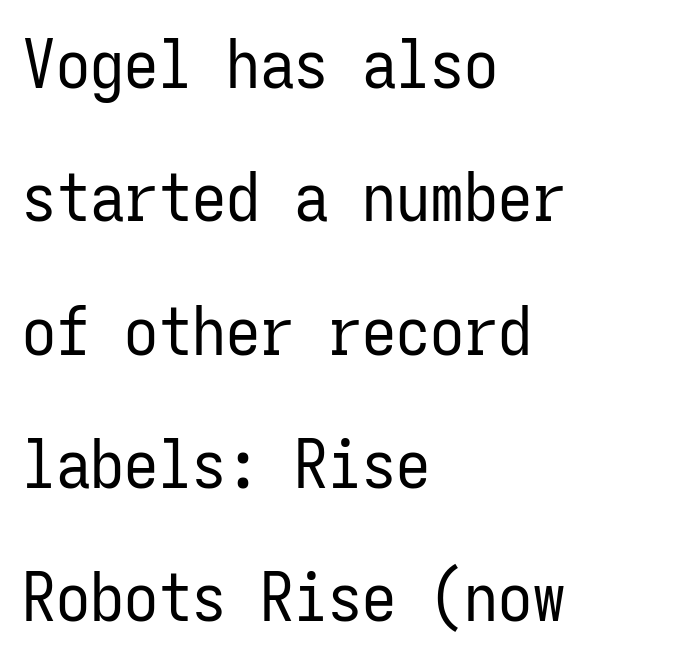
The image shows 68 px regular-weight, condensed sans-serif type, upright, monospaced; set left-aligned, loose line spacing (1.96x), normal letter spacing, not underlined; low stroke contrast and a medium x-height.
